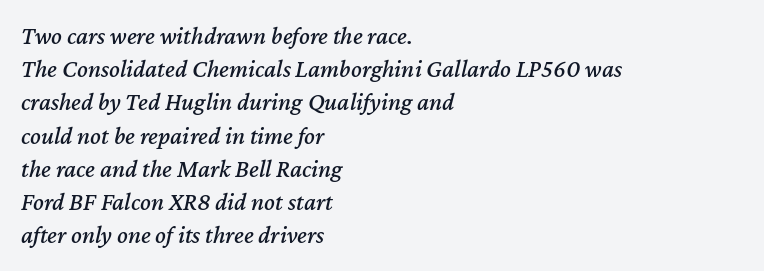
Q: Is the text italic (slanted)? A: Yes, it leans right by about 12 degrees.
Q: Is the text underlined? A: No.
Q: How is the paragraph aligned? A: Left-aligned.
Q: Is the spacing between letters normal or unusually wide? A: Normal.
Q: Is the spacing between lines tight, normal or loose? A: Normal.
